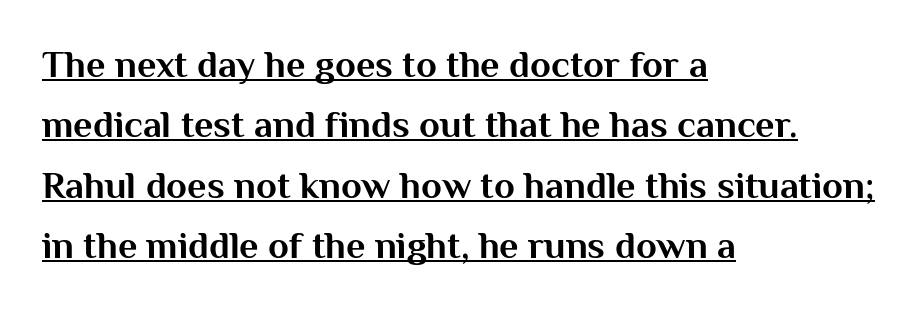
The image shows 38 px bold sans-serif type, upright; set left-aligned, normal line spacing (1.59x), normal letter spacing, underlined; medium stroke contrast and a medium x-height.
